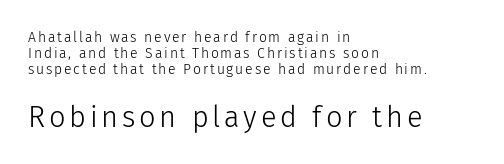
{"serif": "no", "italic": "no", "bold": "no", "weight": "light", "width": "normal", "stroke_contrast": "low", "x_height": "medium", "monospaced": "no", "underline": "no", "align": "left", "line_spacing": "tight", "line_spacing_ratio": 1.14, "larger_block": "second", "size_ratio": 2.07, "glyph_px": 29}
